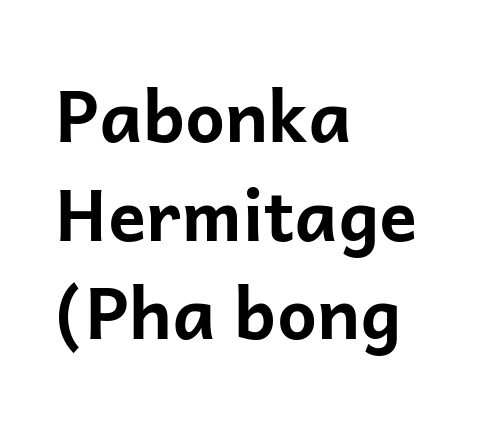
{"serif": "no", "italic": "no", "bold": "yes", "weight": "bold", "width": "normal", "stroke_contrast": "low", "x_height": "medium", "monospaced": "no", "underline": "no", "align": "left", "line_spacing": "normal", "line_spacing_ratio": 1.39, "letter_spacing": "normal", "letter_spacing_em": 0.0, "glyph_px": 71}
